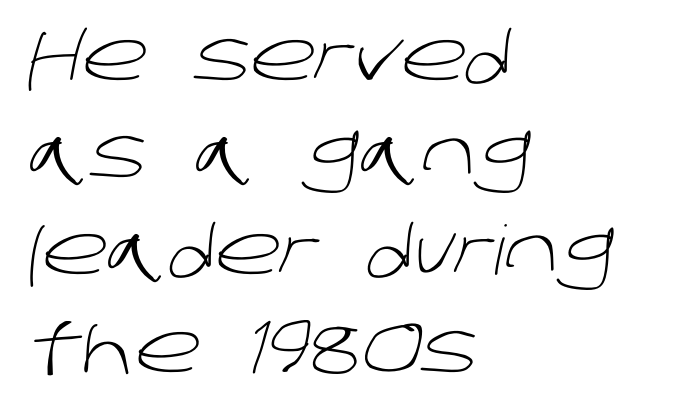
The letters advance in unequal steps, a hallmark of proportional type. Horizontal alignment here is leftward, the default for most running prose. Stroke thickness stays within the range of a standard reading face or lighter. What kind of face is this? One without serifs — a sans. Baseline-to-baseline distance is the conventional proportion of letter height. Each word holds together tightly as a unit, with standard inter-letter gaps.
